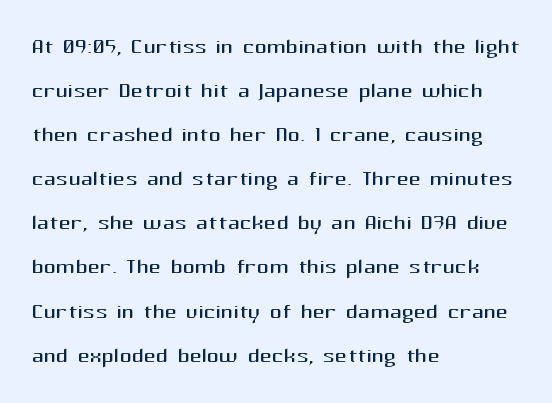
The image shows 30 px regular-weight sans-serif type, upright; set left-aligned, normal line spacing (1.47x), normal letter spacing, not underlined; medium stroke contrast and a medium x-height.
